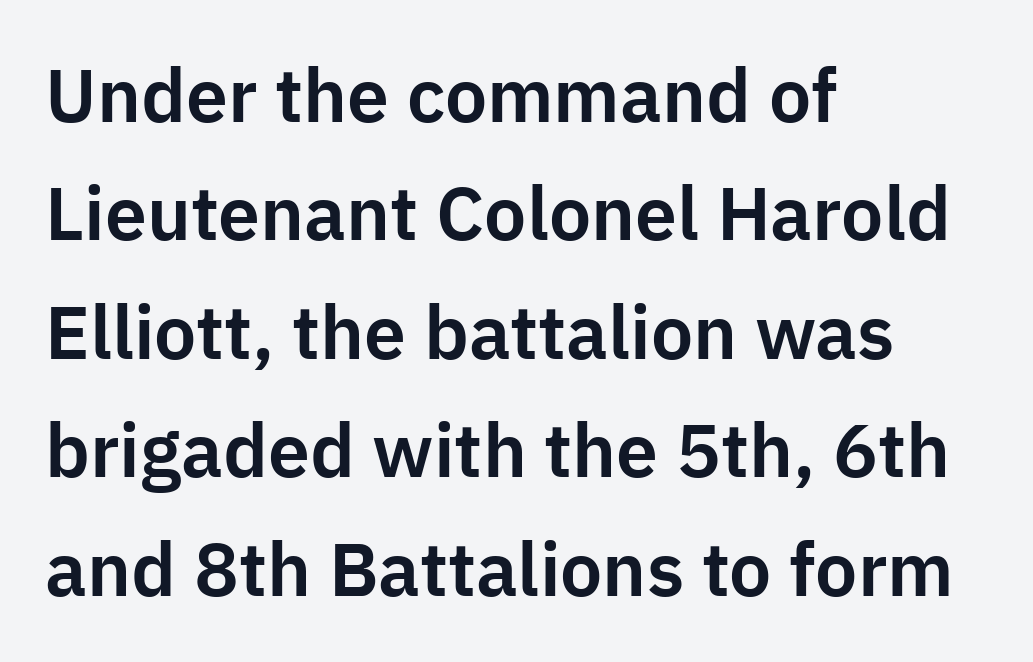
Designer's note — italics off, roman on. Typographically, this falls in the sans-serif category. This rendering features lettering with no underline. The type is set solid horizontally, with unmodified tracking. The lines in this sample share a left origin and differ only in where they stop. These lines are rendered in a variable-pitch font.
